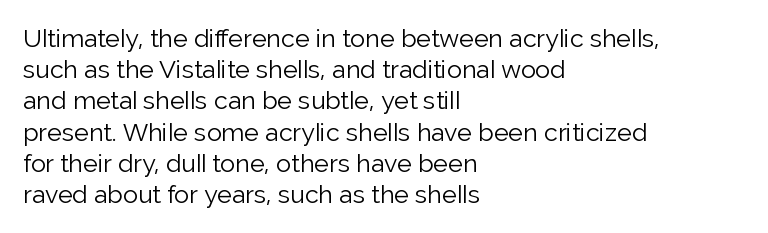
The image shows 25 px text type, upright; set left-aligned, normal line spacing (1.25x), normal letter spacing, not underlined.
